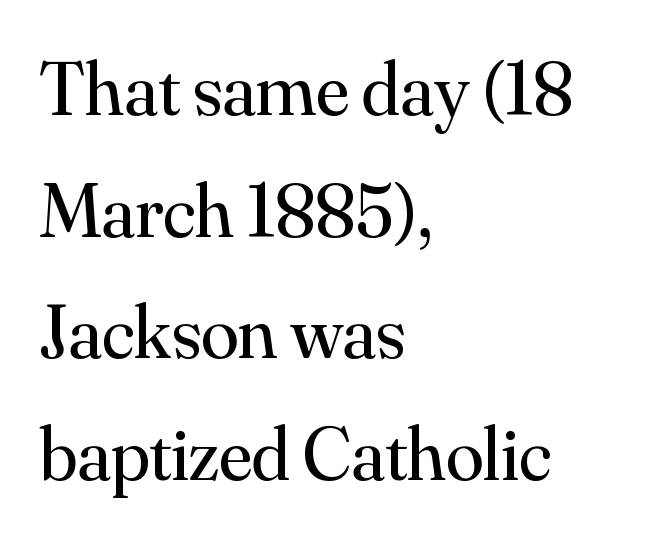
The image shows 77 px regular-weight serif type, upright; set left-aligned, normal line spacing (1.58x), normal letter spacing, not underlined; medium stroke contrast and a small x-height.
